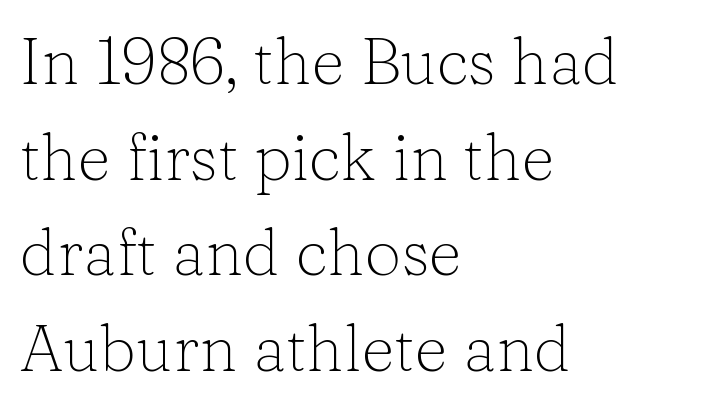
{"serif": "yes", "italic": "no", "bold": "no", "weight": "light", "width": "normal", "stroke_contrast": "low", "x_height": "medium", "monospaced": "no", "underline": "no", "align": "left", "line_spacing": "normal", "line_spacing_ratio": 1.47, "letter_spacing": "normal", "letter_spacing_em": 0.0, "glyph_px": 65}
